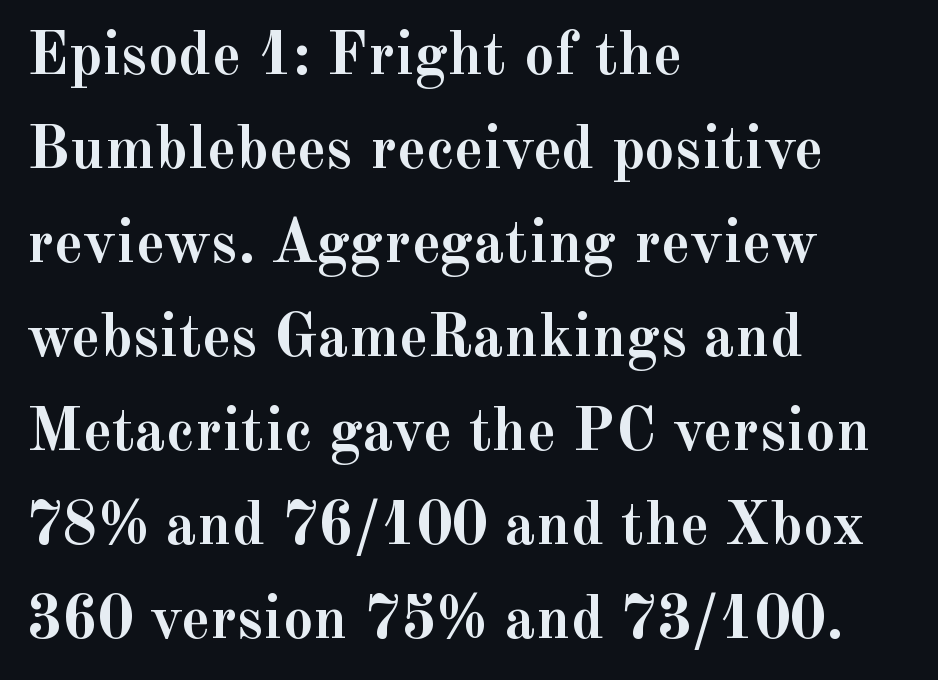
The image shows 61 px semibold serif type, upright; set left-aligned, normal line spacing (1.54x), normal letter spacing, not underlined; a small x-height.
